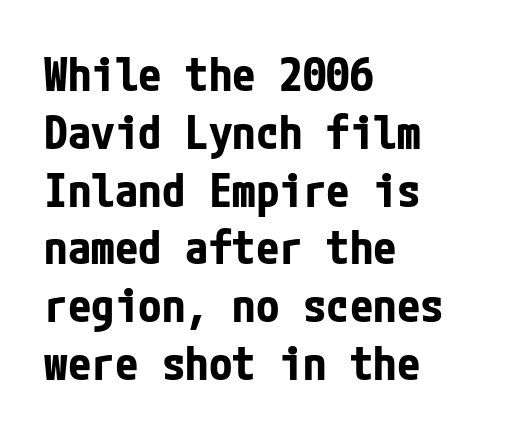
Q: Is the text bold? A: Yes.
Q: Is the text italic (slanted)? A: No, it is upright.
Q: Is the typeface a serif or a sans-serif typeface? A: Sans-serif.
Q: Is the text underlined? A: No.
Q: How is the paragraph aligned? A: Left-aligned.
Q: Is the spacing between letters normal or unusually wide? A: Normal.
Q: Width (condensed, normal, or wide)? A: Condensed.
Q: Stroke contrast? A: Low.
Q: x-height? A: Medium.
